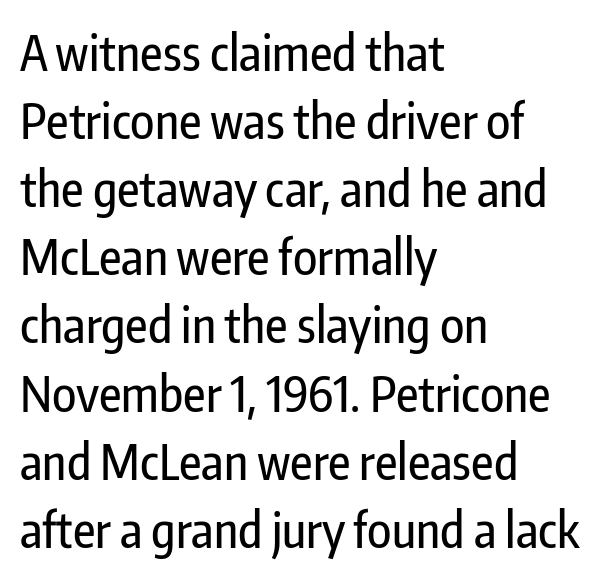
The image shows 49 px condensed sans-serif type, upright; set left-aligned, normal line spacing (1.39x), normal letter spacing, not underlined; low stroke contrast and a medium x-height.
